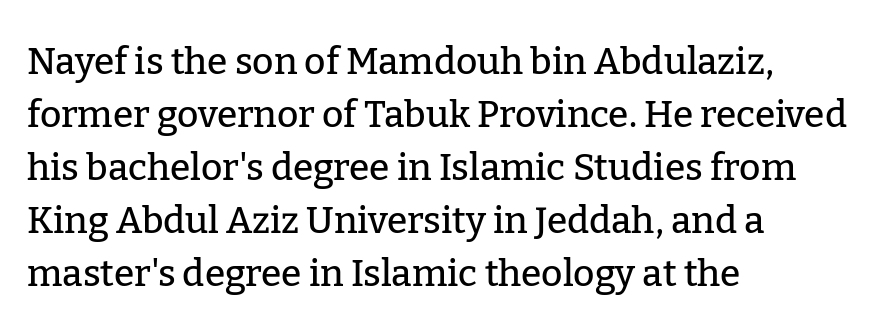
Unlike italic type, these characters show no tilt at all. Plain, unruled lines of type. Look at the bottom of the vertical strokes: they flare into serifs here. The face used here is rendered with its standard letterfit. Is this a fixed-width face? No — the glyphs have proportional, varying widths.
